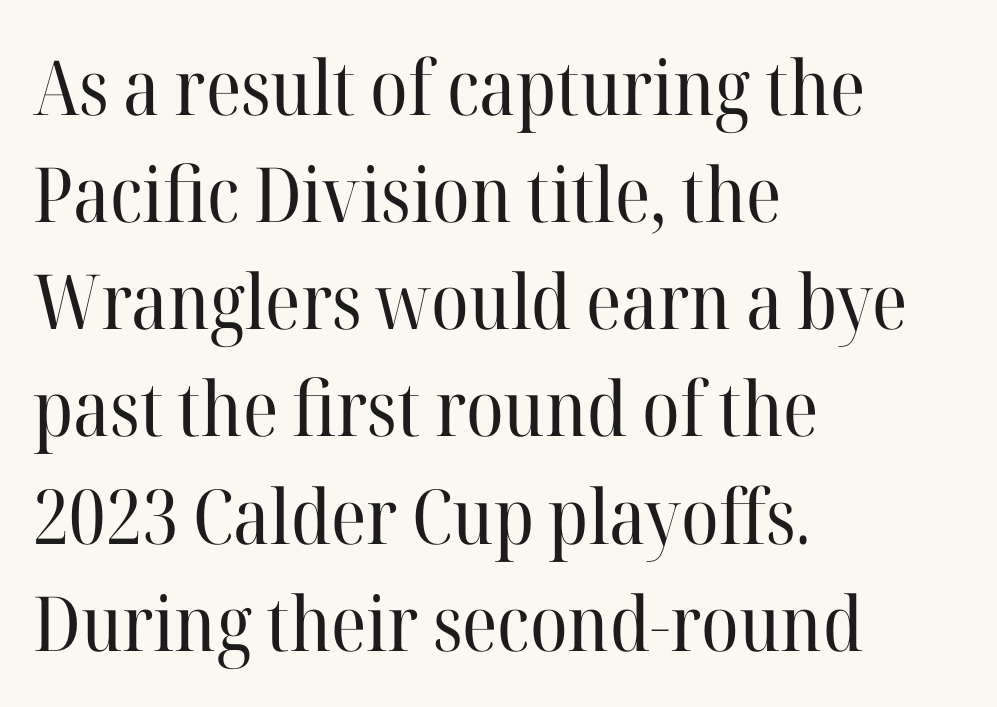
{"serif": "yes", "italic": "no", "bold": "no", "weight": "regular", "width": "normal", "stroke_contrast": "high", "x_height": "medium", "monospaced": "no", "underline": "no", "align": "left", "line_spacing": "normal", "line_spacing_ratio": 1.41, "letter_spacing": "normal", "letter_spacing_em": 0.0, "glyph_px": 76}
